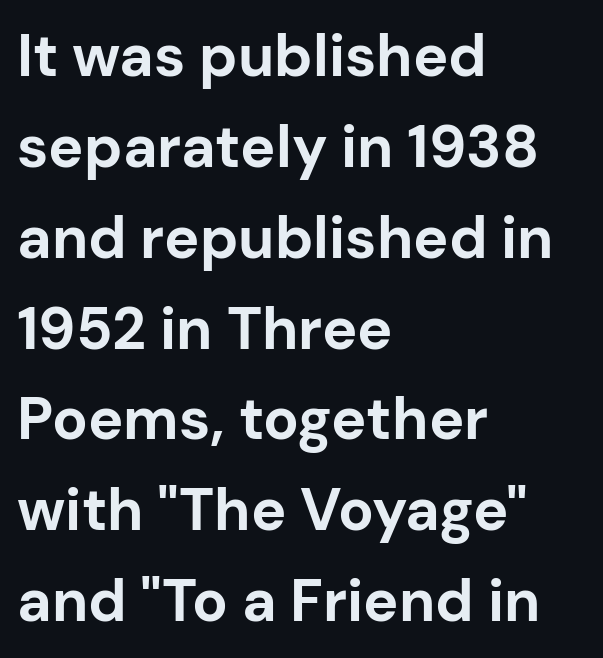
Q: Is the text bold? A: Yes.
Q: Is the text italic (slanted)? A: No, it is upright.
Q: Is the typeface a serif or a sans-serif typeface? A: Sans-serif.
Q: Is the text underlined? A: No.
Q: How is the paragraph aligned? A: Left-aligned.
Q: Is the spacing between letters normal or unusually wide? A: Normal.
Q: Is the spacing between lines tight, normal or loose? A: Normal.
Q: Width (condensed, normal, or wide)? A: Normal.
Q: Stroke contrast? A: Low.
Q: x-height? A: Medium.
Q: Monospaced? A: No.
